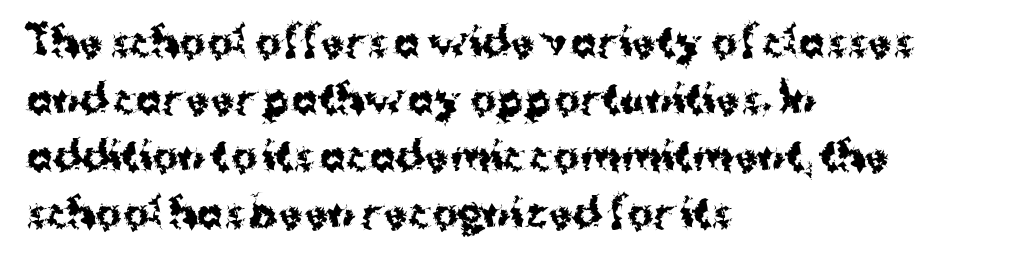
Upright lettering throughout. Every row of glyphs begins at an identical x-position on the left. The rendering shows plain stroke endings on the letterforms — a sans-serif design. The line texture is even and compact thanks to regular tracking.
